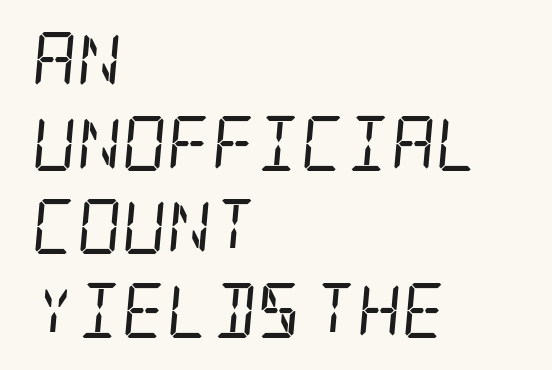
Q: Is the text bold? A: No.
Q: Is the text italic (slanted)? A: Yes, it leans right by about 5 degrees.
Q: Is the typeface a serif or a sans-serif typeface? A: Serif.
Q: Is the text underlined? A: No.
Q: How is the paragraph aligned? A: Left-aligned.
Q: Is the spacing between letters normal or unusually wide? A: Normal.
Q: Is the spacing between lines tight, normal or loose? A: Normal.
Q: Width (condensed, normal, or wide)? A: Condensed.
Q: Stroke contrast? A: Low.
Q: x-height? A: Large.
